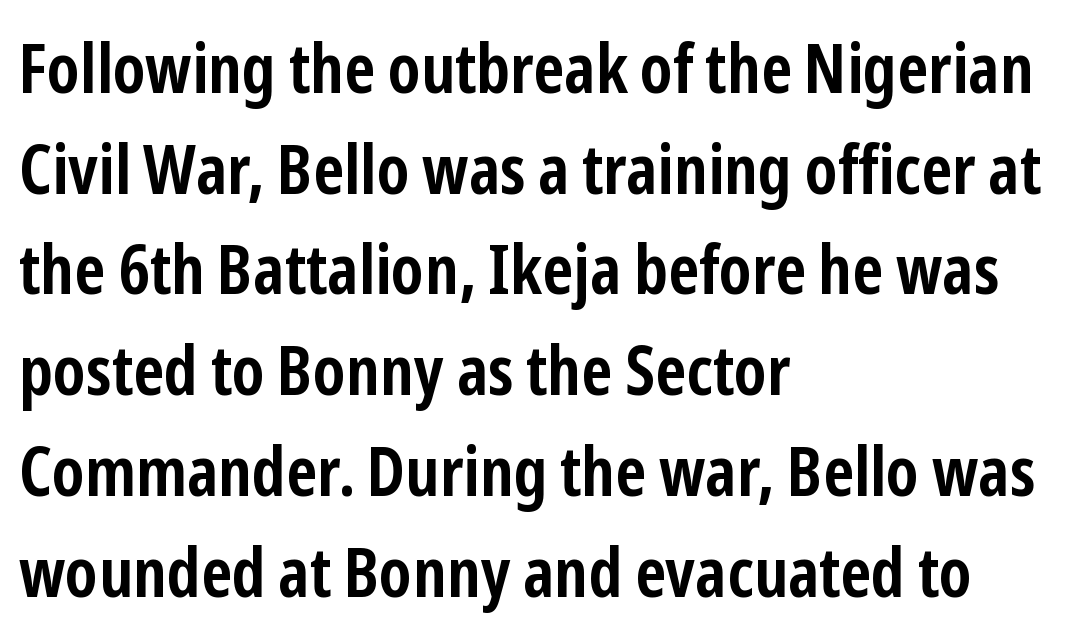
The rendering uses natural spacing where letterforms have individual widths. The typeface chosen for these lines omits serifs. Every character sits straight up, as roman type does. Weight check: bold — yes, fully. Each word holds together tightly as a unit, with standard inter-letter gaps. The specimen omits any rule beneath the text block's lines.
